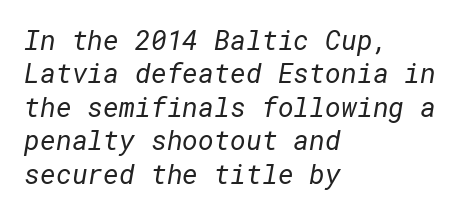
Leftover space on each line is placed entirely after the last word. Descender tails drop into unmarked territory. Standard letterfit; no display-style spreading of the glyphs. The font sits on the lighter half of the weight spectrum, regular included.
